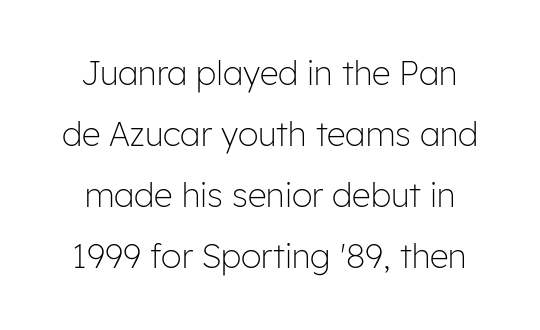
How are the letters spaced? Ordinarily, with no added tracking. The strokes are not fattened; the text isn't bold. Here the designer chose a conventional face with non-uniform glyph widths. The specimen omits any rule beneath the text block's lines. The typeface chosen for these lines omits serifs.
